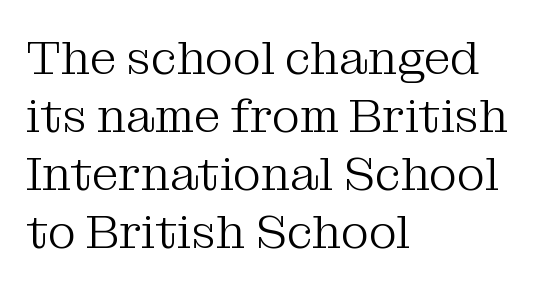
{"serif": "yes", "italic": "no", "bold": "no", "weight": "light", "width": "normal", "stroke_contrast": "medium", "x_height": "medium", "monospaced": "no", "underline": "no", "align": "left", "line_spacing_ratio": 1.21, "letter_spacing": "normal", "letter_spacing_em": 0.0, "glyph_px": 48}
